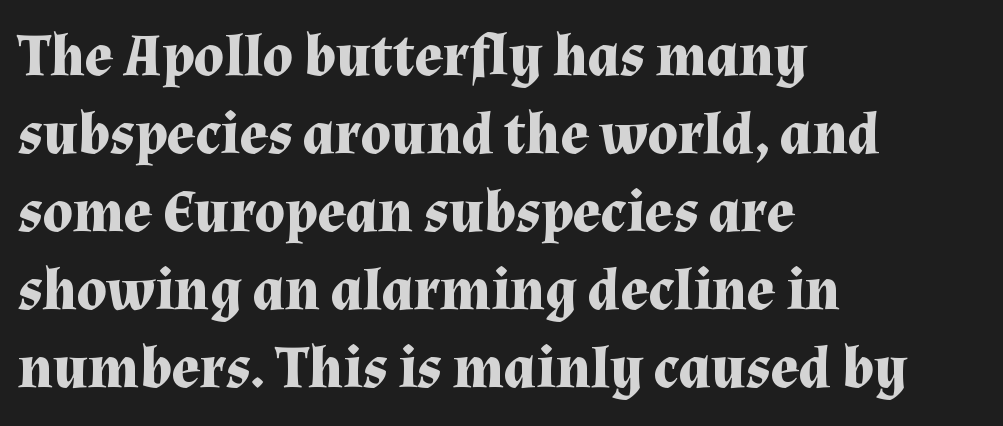
{"serif": "yes", "italic": "no", "bold": "yes", "weight": "bold", "width": "normal", "stroke_contrast": "medium", "x_height": "medium", "monospaced": "no", "underline": "no", "align": "left", "line_spacing": "normal", "line_spacing_ratio": 1.32, "letter_spacing": "normal", "letter_spacing_em": 0.0, "glyph_px": 59}
